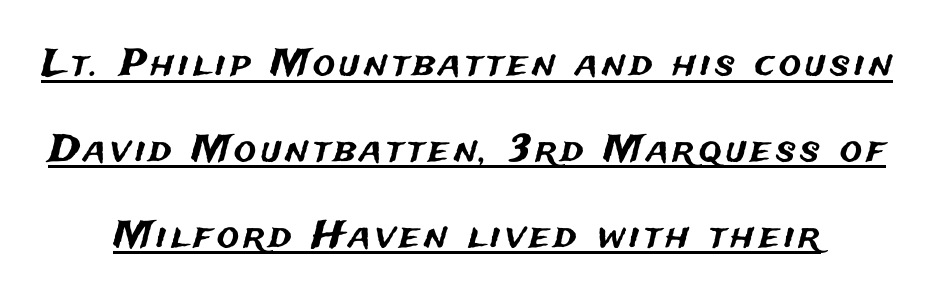
{"serif": "no", "width": "normal", "stroke_contrast": "medium", "x_height": "medium", "monospaced": "no", "underline": "yes", "line_spacing": "loose", "line_spacing_ratio": 2.32, "glyph_px": 37}
